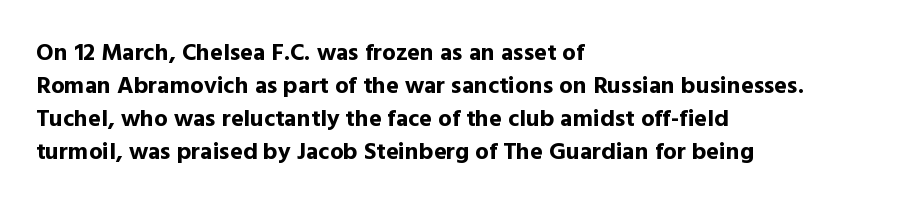
The image shows 24 px bold type, upright; set left-aligned, normal line spacing (1.38x), normal letter spacing, not underlined.
